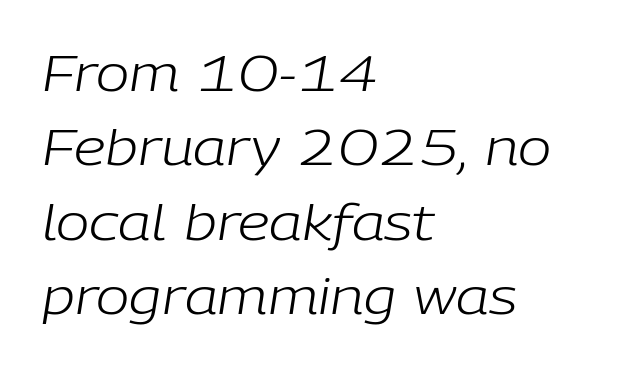
The compositor pushed each line to the left boundary. Is this a fixed-width face? No — the glyphs have proportional, varying widths. Successive baselines arrive at the customary interval. Students, note that the glyphs here touch the page at normal intervals.
